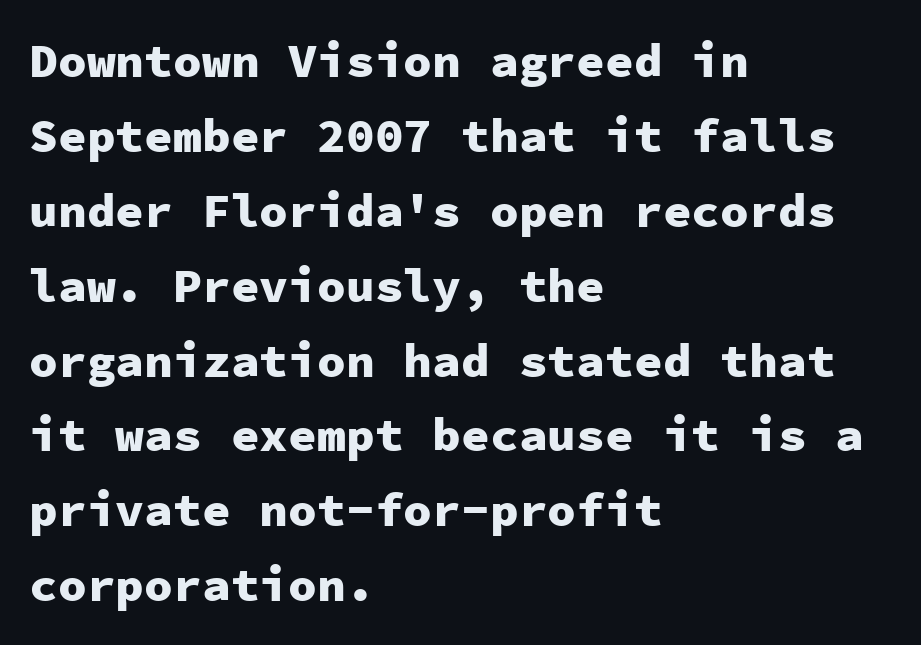
Q: Is the text bold? A: Yes.
Q: Is the text italic (slanted)? A: No, it is upright.
Q: Is the typeface a serif or a sans-serif typeface? A: Sans-serif.
Q: Is the text underlined? A: No.
Q: How is the paragraph aligned? A: Left-aligned.
Q: Is the spacing between letters normal or unusually wide? A: Normal.
Q: Is the spacing between lines tight, normal or loose? A: Normal.
Q: Width (condensed, normal, or wide)? A: Normal.
Q: Stroke contrast? A: Low.
Q: x-height? A: Medium.
Q: Monospaced? A: Yes.
